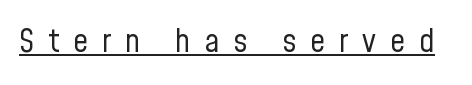
Q: Is the text bold? A: No.
Q: Is the text italic (slanted)? A: No, it is upright.
Q: Is the typeface a serif or a sans-serif typeface? A: Sans-serif.
Q: Is the text underlined? A: Yes.
Q: Is the spacing between letters normal or unusually wide? A: Unusually wide.
Q: Width (condensed, normal, or wide)? A: Condensed.
Q: Stroke contrast? A: Low.
Q: x-height? A: Medium.
Q: Monospaced? A: No.
